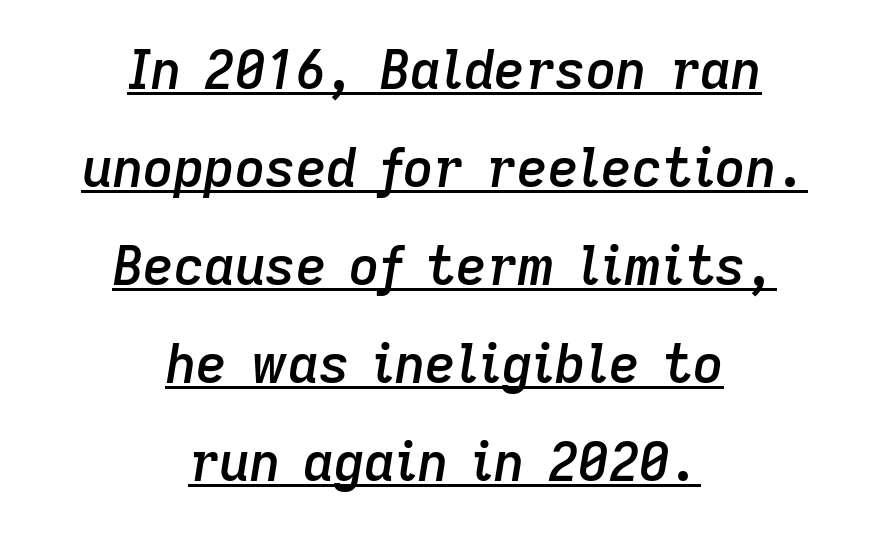
The image shows 53 px semibold type, italic (leaning right); set centered, line spacing 1.85x, normal letter spacing, underlined; low stroke contrast and a medium x-height.
